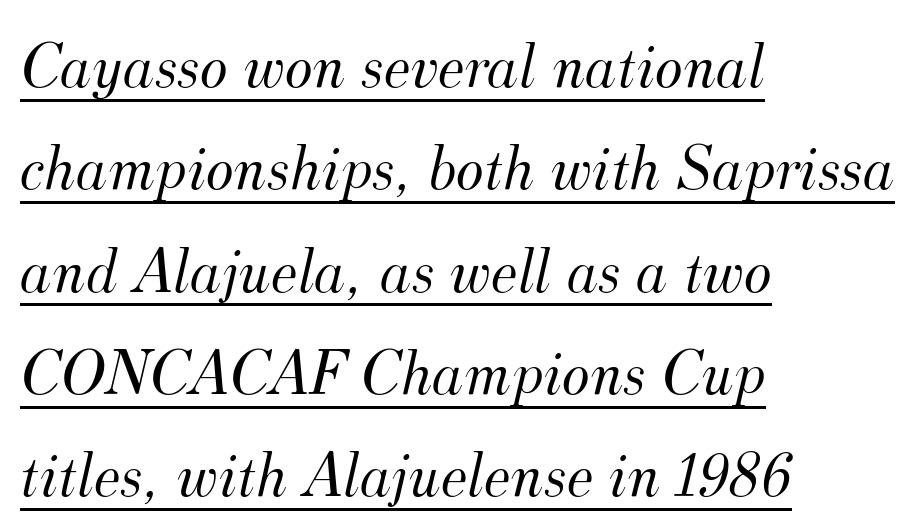
The image shows 66 px light serif type, italic (leaning right); set left-aligned, normal line spacing (1.55x), normal letter spacing, underlined; medium stroke contrast and a small x-height.
